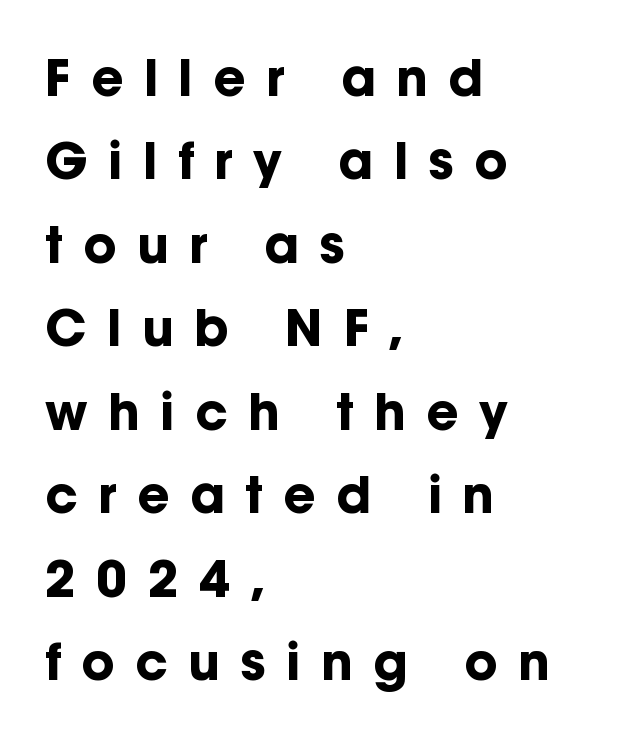
A typesetter would call this leading conventional body-copy spacing. The font's upright variant was chosen for this text. Pretty heavy lettering here — definitely bold. Every row of glyphs begins at an identical x-position on the left. Type without underlining. Serif or sans? Sans — the stroke terminals are bare.
